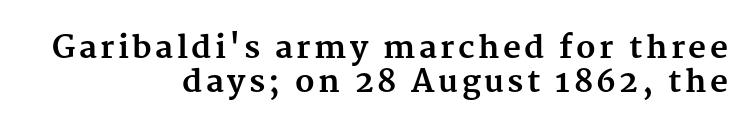
The lines are packed closely together with very little leading. The letters are bold, with thick, heavy strokes. The typography opts for an upright posture over an oblique one. Lines of text with bare space underneath.
